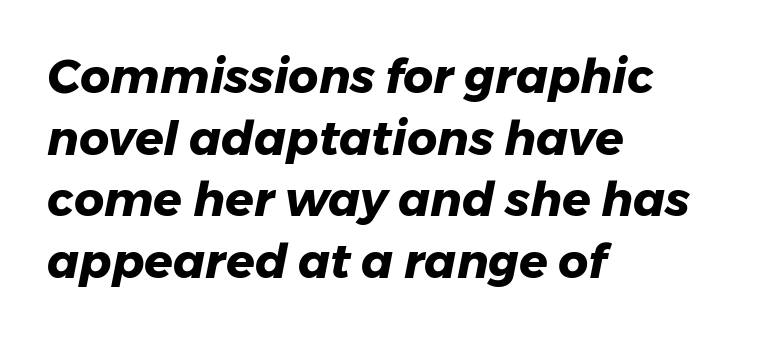
{"italic": "yes", "lean": "right", "slant_degrees": 11, "bold": "yes", "weight": "heavy", "width": "normal", "stroke_contrast": "low", "x_height": "medium", "monospaced": "no", "underline": "no", "align": "left", "line_spacing": "normal", "line_spacing_ratio": 1.31, "letter_spacing": "normal", "letter_spacing_em": 0.0, "glyph_px": 47}
